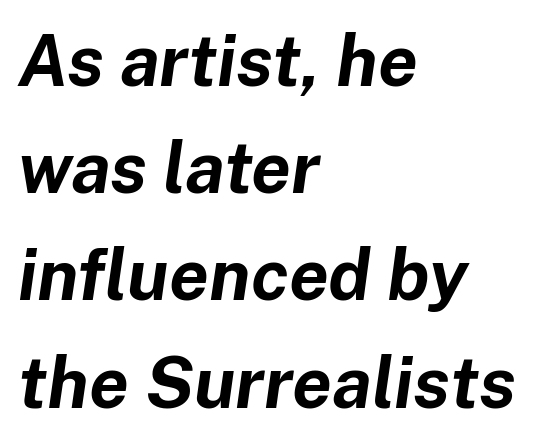
Line beginnings align vertically; line endings do not. An italicized treatment has been applied to the whole sample. A bare baseline throughout the passage. The letters sit at their default tracking, neither squeezed nor spread.
